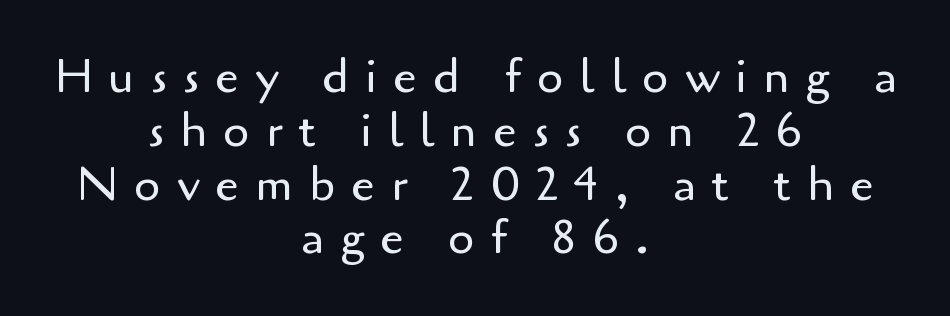
The image shows 48 px regular-weight sans-serif type, upright; set centered, tight line spacing (1.12x), unusually wide letter spacing (+0.33 em), not underlined; low stroke contrast and a small x-height.
